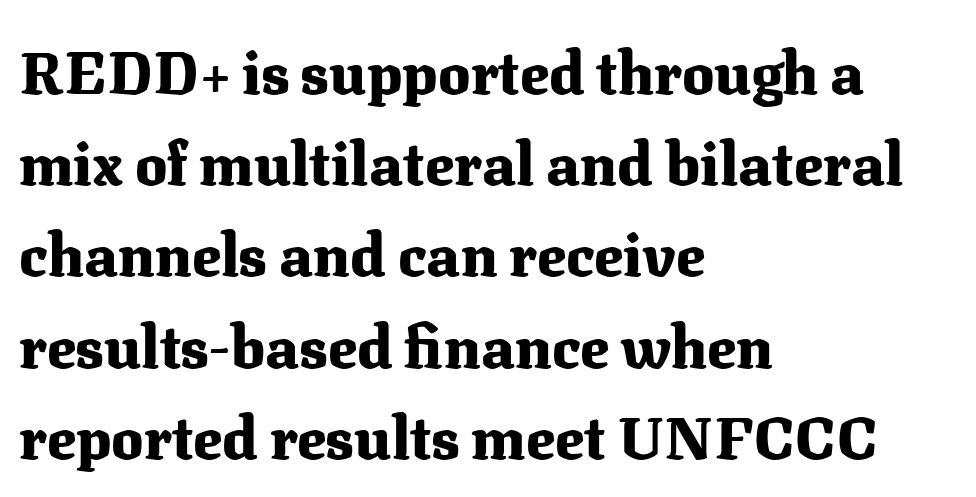
{"serif": "yes", "italic": "no", "bold": "yes", "weight": "heavy", "width": "normal", "stroke_contrast": "medium", "x_height": "medium", "monospaced": "no", "underline": "no", "align": "left", "line_spacing": "normal", "line_spacing_ratio": 1.52, "letter_spacing": "normal", "letter_spacing_em": 0.0, "glyph_px": 60}
